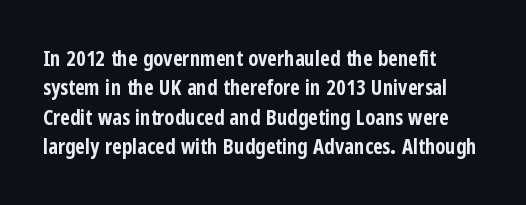
The image shows 21 px bold type, upright; set left-aligned, normal line spacing (1.4x), normal letter spacing, not underlined.
